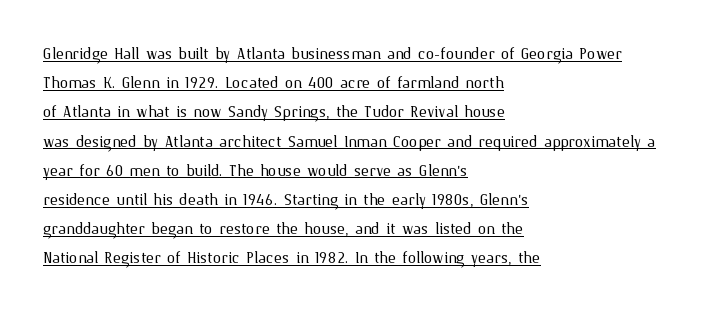
The image shows 21 px text type, upright; set left-aligned, normal line spacing (1.39x), normal letter spacing, underlined.
